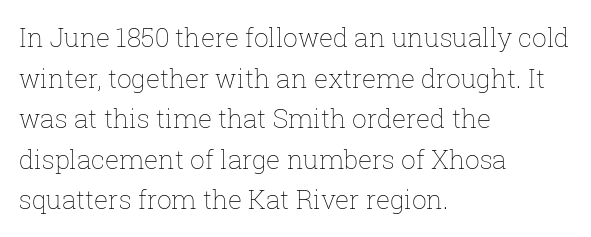
{"italic": "no", "bold": "no", "underline": "no", "align": "left", "line_spacing": "normal", "line_spacing_ratio": 1.56, "letter_spacing": "normal", "letter_spacing_em": 0.0, "glyph_px": 26}
